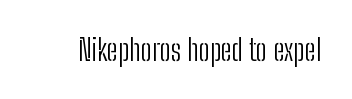
Think of a printed novel: that variable character pitch is what you see here. Italic: no, the glyphs are upright roman. The specimen omits any rule beneath the text block's lines. Compared with a typical body face, this is equally light or lighter still.
